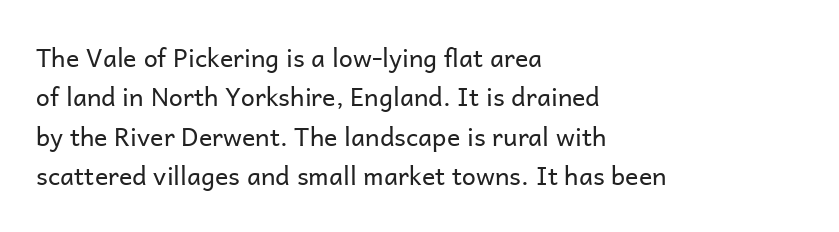
The image shows 25 px text type, upright; set left-aligned, normal line spacing (1.58x), normal letter spacing, not underlined.
